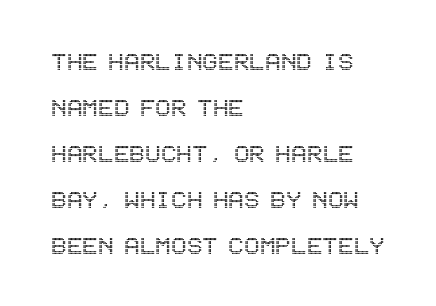
A typesetter would call this zero additional tracking. The passage is arranged the way most books set body copy — flush left. Line spacing here is normal. Quick note: not italic, upright.
